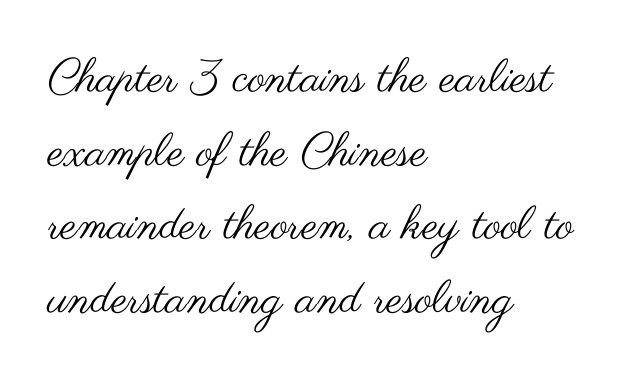
Q: Is the text bold? A: No.
Q: Is the text italic (slanted)? A: Yes.
Q: Is the typeface a serif or a sans-serif typeface? A: Sans-serif.
Q: Is the text underlined? A: No.
Q: How is the paragraph aligned? A: Left-aligned.
Q: Is the spacing between letters normal or unusually wide? A: Normal.
Q: Is the spacing between lines tight, normal or loose? A: Normal.
Q: Width (condensed, normal, or wide)? A: Wide.
Q: Stroke contrast? A: Medium.
Q: x-height? A: Small.
Q: Monospaced? A: No.
